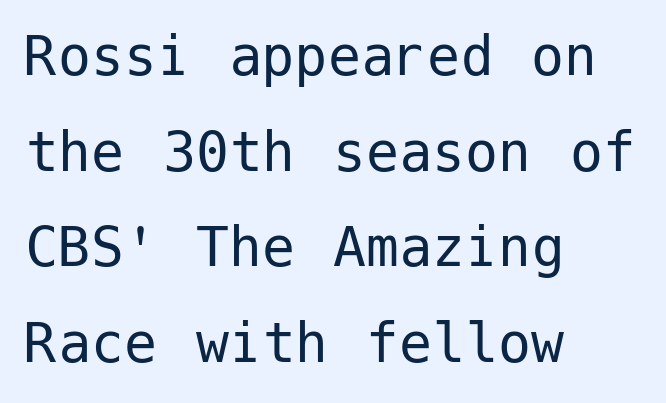
The axis of the letterforms is exactly vertical. The weight would be labelled regular, book, light, or lighter still. Here the glyphs are tracked normally, forming tight word shapes. This rendering uses left alignment, leaving the right contour irregular. If you measured baseline to baseline, you'd find a middling distance.
